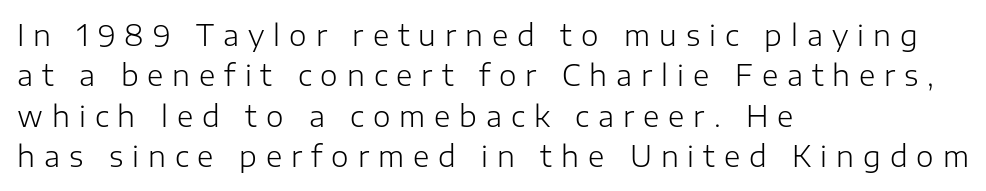
Q: Is the text bold? A: No.
Q: Is the text italic (slanted)? A: No, it is upright.
Q: Is the typeface a serif or a sans-serif typeface? A: Sans-serif.
Q: Is the text underlined? A: No.
Q: How is the paragraph aligned? A: Left-aligned.
Q: Is the spacing between letters normal or unusually wide? A: Unusually wide.
Q: Is the spacing between lines tight, normal or loose? A: Normal.
Q: Width (condensed, normal, or wide)? A: Normal.
Q: Stroke contrast? A: Low.
Q: x-height? A: Medium.
Q: Monospaced? A: No.
